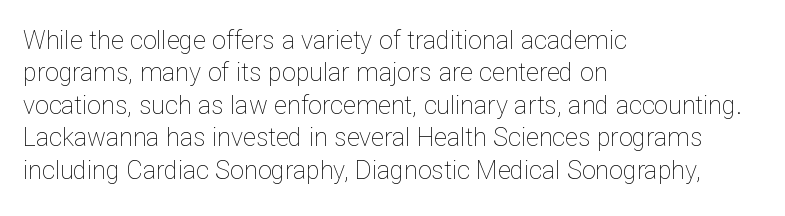
The image shows 25 px text type, upright; set left-aligned, normal line spacing (1.3x), normal letter spacing, not underlined.
